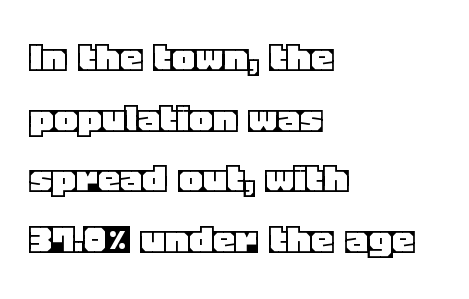
Q: Is the text italic (slanted)? A: No, it is upright.
Q: Is the text underlined? A: No.
Q: How is the paragraph aligned? A: Left-aligned.
Q: Is the spacing between letters normal or unusually wide? A: Normal.
Q: Is the spacing between lines tight, normal or loose? A: Normal.
Q: Width (condensed, normal, or wide)? A: Normal.
Q: x-height? A: Large.
Q: Monospaced? A: No.
